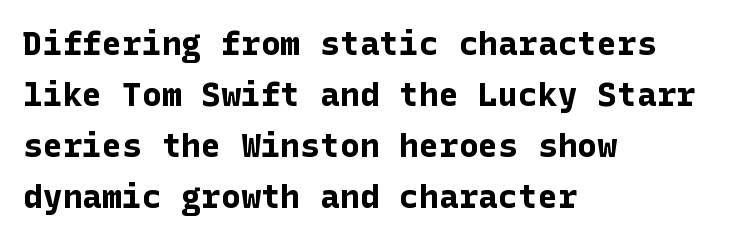
{"serif": "no", "italic": "no", "bold": "yes", "weight": "bold", "width": "normal", "stroke_contrast": "low", "x_height": "medium", "underline": "no", "align": "left", "line_spacing": "normal", "line_spacing_ratio": 1.55, "letter_spacing": "normal", "letter_spacing_em": 0.0, "glyph_px": 33}
